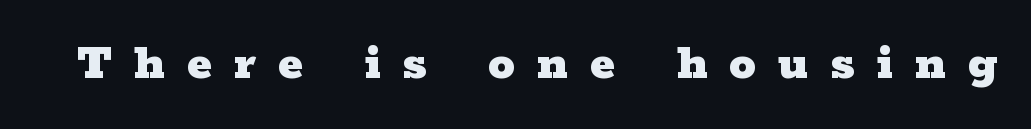
Q: Is the text bold? A: Yes.
Q: Is the text italic (slanted)? A: No, it is upright.
Q: Is the typeface a serif or a sans-serif typeface? A: Serif.
Q: Is the text underlined? A: No.
Q: Is the spacing between letters normal or unusually wide? A: Unusually wide.
Q: Width (condensed, normal, or wide)? A: Wide.
Q: Stroke contrast? A: Low.
Q: x-height? A: Medium.
Q: Monospaced? A: No.
